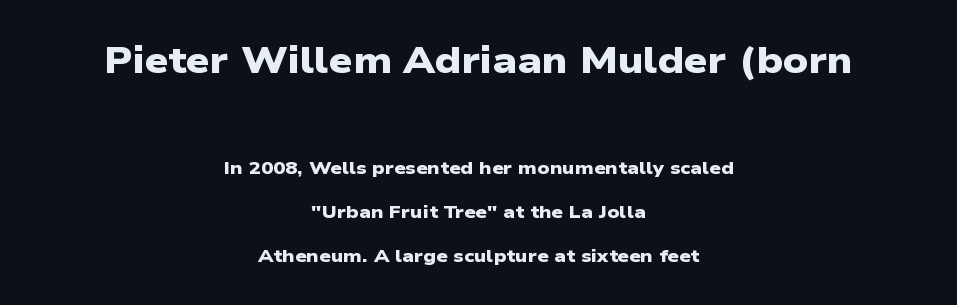
{"serif": "no", "bold": "yes", "weight": "heavy", "width": "wide", "stroke_contrast": "low", "x_height": "medium", "monospaced": "no", "underline": "no", "align": "center", "line_spacing": "loose", "line_spacing_ratio": 2.45, "letter_spacing": "normal", "letter_spacing_em": 0.0, "larger_block": "first", "size_ratio": 2.06, "glyph_px": 37}
